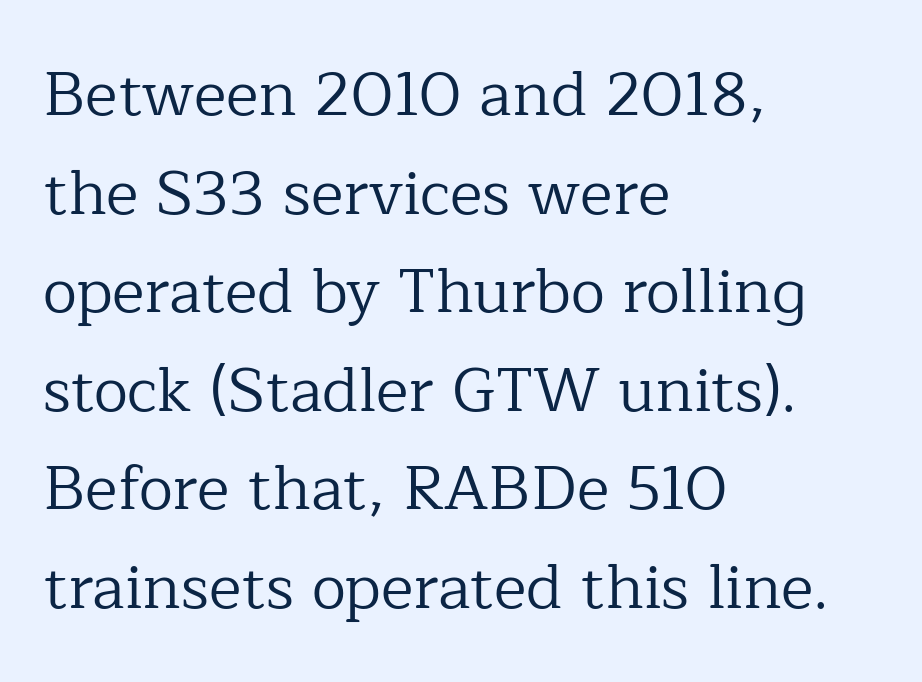
Each letter's strokes conclude with small projecting serifs. These glyphs show unthickened strokes, regular width or finer. Posture: upright roman. The space beneath each line is pristine and unruled. The letters advance in unequal steps, a hallmark of proportional type.
